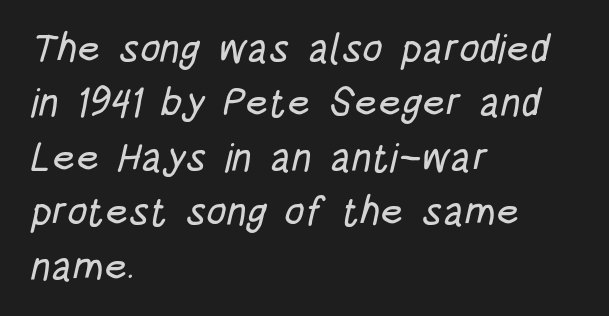
The image shows 40 px condensed sans-serif type; set left-aligned, normal line spacing (1.36x), normal letter spacing, not underlined; low stroke contrast and a large x-height.
